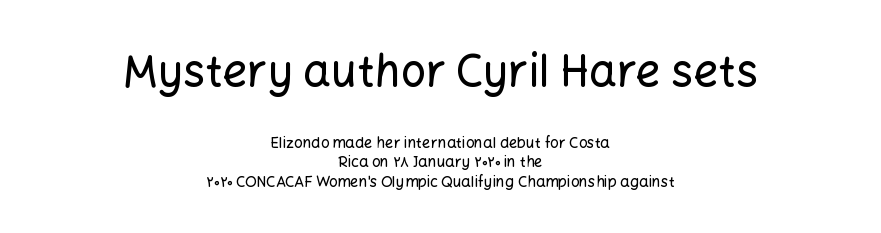
Honestly, the row spacing looks completely unremarkable. Compared with typical body copy, the letter spacing here is the same. Posture: upright roman. A typesetter would label this face a sans. This rendering uses center alignment, leaving both contours irregular but symmetric. Just letters on the line, the space beneath them empty.
